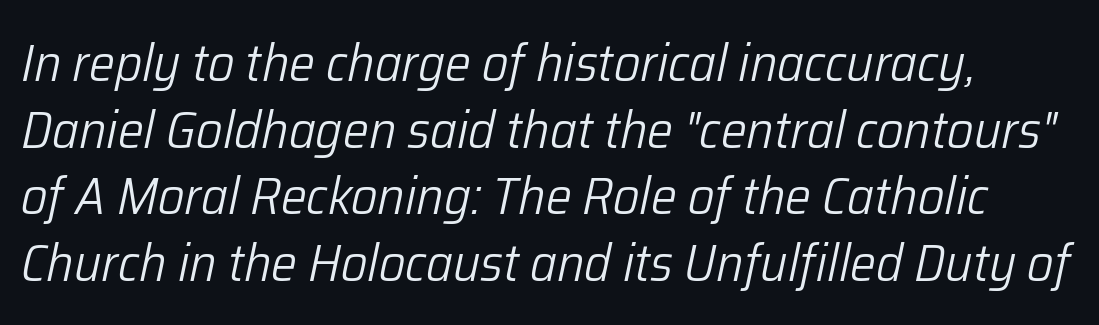
Q: Is the text bold? A: No.
Q: Is the text italic (slanted)? A: Yes, it leans right by about 12 degrees.
Q: Is the text underlined? A: No.
Q: Is the spacing between letters normal or unusually wide? A: Normal.
Q: Is the spacing between lines tight, normal or loose? A: Normal.
Q: Width (condensed, normal, or wide)? A: Normal.
Q: Stroke contrast? A: Low.
Q: x-height? A: Medium.
Q: Monospaced? A: No.
